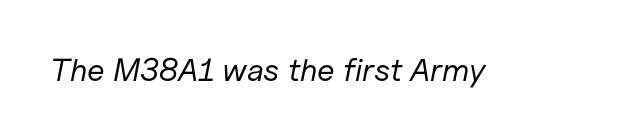
{"italic": "yes", "lean": "right", "slant_degrees": 11, "bold": "no", "weight": "regular", "width": "normal", "stroke_contrast": "low", "x_height": "medium", "monospaced": "no", "underline": "no", "letter_spacing": "normal", "letter_spacing_em": 0.0, "glyph_px": 32}
